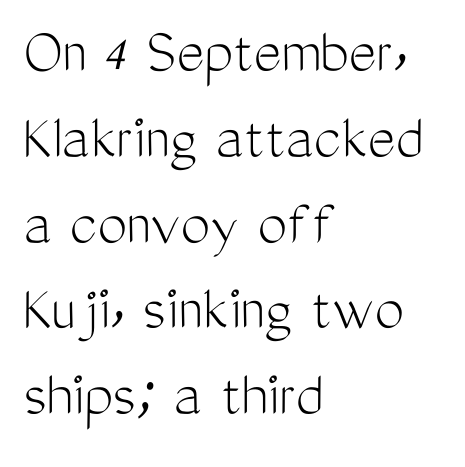
{"serif": "no", "italic": "no", "bold": "no", "weight": "light", "width": "condensed", "stroke_contrast": "medium", "x_height": "medium", "monospaced": "no", "underline": "no", "align": "left", "line_spacing": "normal", "line_spacing_ratio": 1.3, "letter_spacing": "normal", "letter_spacing_em": 0.0, "glyph_px": 66}
